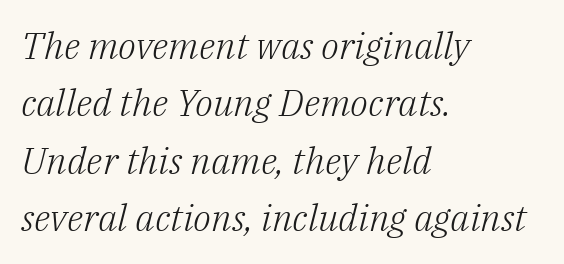
Q: Is the text bold? A: No.
Q: Is the text italic (slanted)? A: Yes, it leans right by about 14 degrees.
Q: Is the typeface a serif or a sans-serif typeface? A: Serif.
Q: Is the text underlined? A: No.
Q: How is the paragraph aligned? A: Left-aligned.
Q: Is the spacing between letters normal or unusually wide? A: Normal.
Q: Is the spacing between lines tight, normal or loose? A: Normal.
Q: Width (condensed, normal, or wide)? A: Normal.
Q: Stroke contrast? A: Low.
Q: x-height? A: Medium.
Q: Monospaced? A: No.
